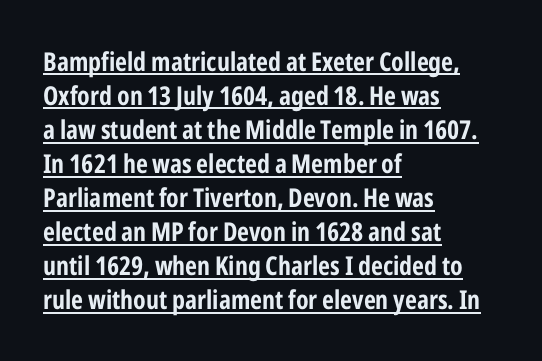
{"italic": "no", "bold": "yes", "underline": "yes", "align": "left", "line_spacing": "normal", "line_spacing_ratio": 1.31, "letter_spacing": "normal", "letter_spacing_em": 0.0, "glyph_px": 26}
